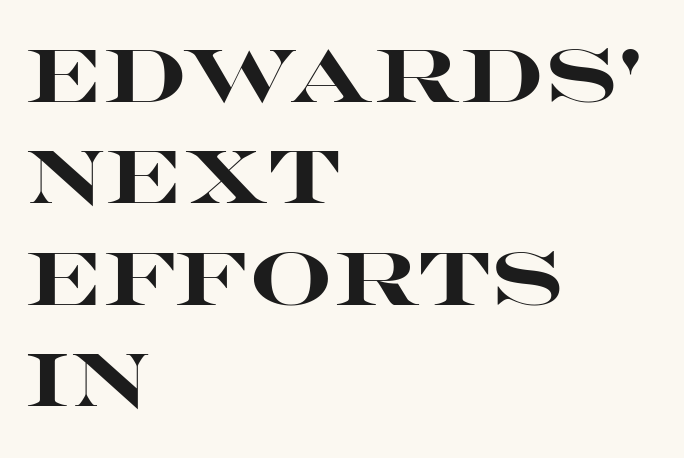
The image shows 74 px heavy, wide type, upright; set left-aligned, normal line spacing (1.37x), normal letter spacing, not underlined; high stroke contrast and a large x-height.
